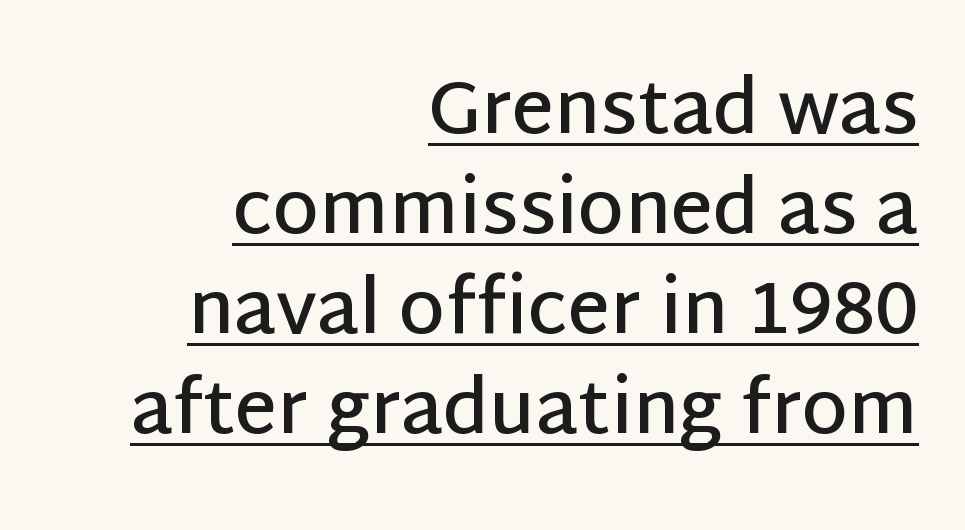
The image shows 74 px semibold sans-serif type, upright; set right-aligned, normal line spacing (1.35x), normal letter spacing, underlined; low stroke contrast and a large x-height.
